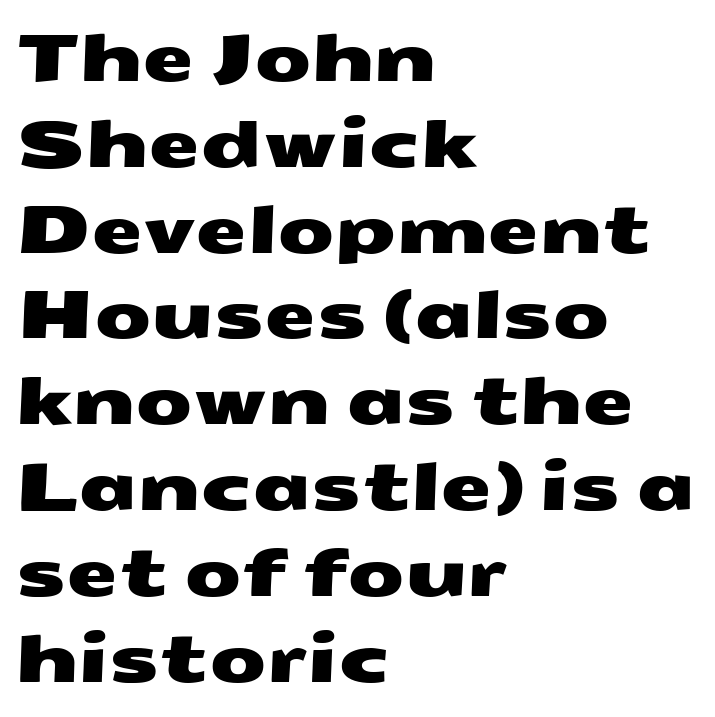
Q: Is the typeface a serif or a sans-serif typeface? A: Sans-serif.
Q: Is the text underlined? A: No.
Q: How is the paragraph aligned? A: Left-aligned.
Q: Is the spacing between letters normal or unusually wide? A: Normal.
Q: Is the spacing between lines tight, normal or loose? A: Normal.
Q: Width (condensed, normal, or wide)? A: Wide.
Q: Stroke contrast? A: Medium.
Q: x-height? A: Medium.
Q: Monospaced? A: No.
